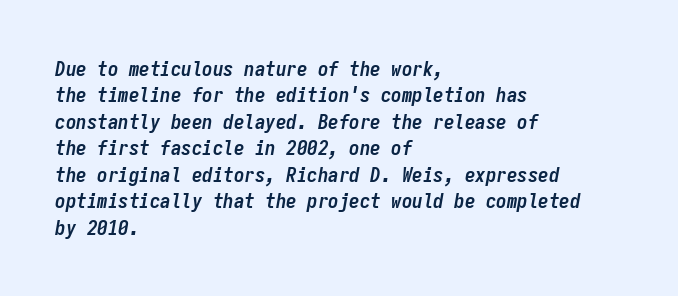
{"italic": "yes", "lean": "right", "slant_degrees": 9, "bold": "yes", "underline": "no", "align": "left", "line_spacing": "normal", "line_spacing_ratio": 1.26, "letter_spacing": "normal", "letter_spacing_em": 0.0, "glyph_px": 21}
